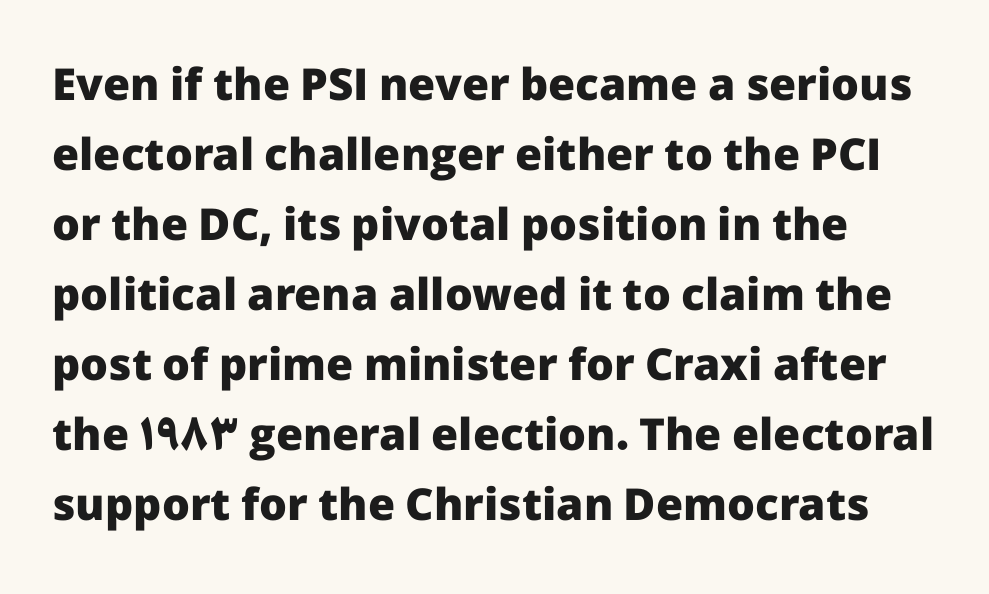
The image shows 44 px heavy sans-serif type, upright; set normal line spacing (1.59x), normal letter spacing, not underlined; low stroke contrast and a medium x-height.
